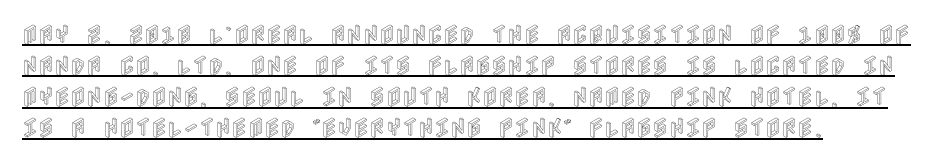
Leading matches the norm, producing a regular column. Words appear dense and cohesive because spacing is normal. These characters rest on top of a visible drawn line. This is the regular roman posture of the typeface.
